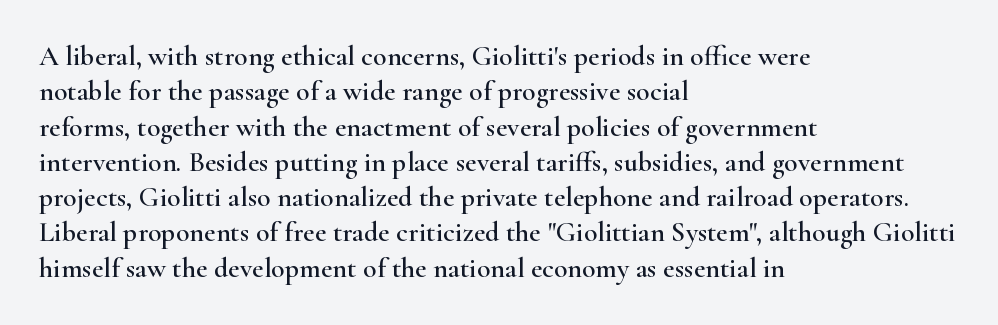
Q: Is the text italic (slanted)? A: No, it is upright.
Q: Is the typeface a serif or a sans-serif typeface? A: Serif.
Q: Is the text underlined? A: No.
Q: How is the paragraph aligned? A: Left-aligned.
Q: Is the spacing between letters normal or unusually wide? A: Normal.
Q: Is the spacing between lines tight, normal or loose? A: Normal.
Q: Width (condensed, normal, or wide)? A: Wide.
Q: Stroke contrast? A: High.
Q: x-height? A: Small.
Q: Monospaced? A: No.
